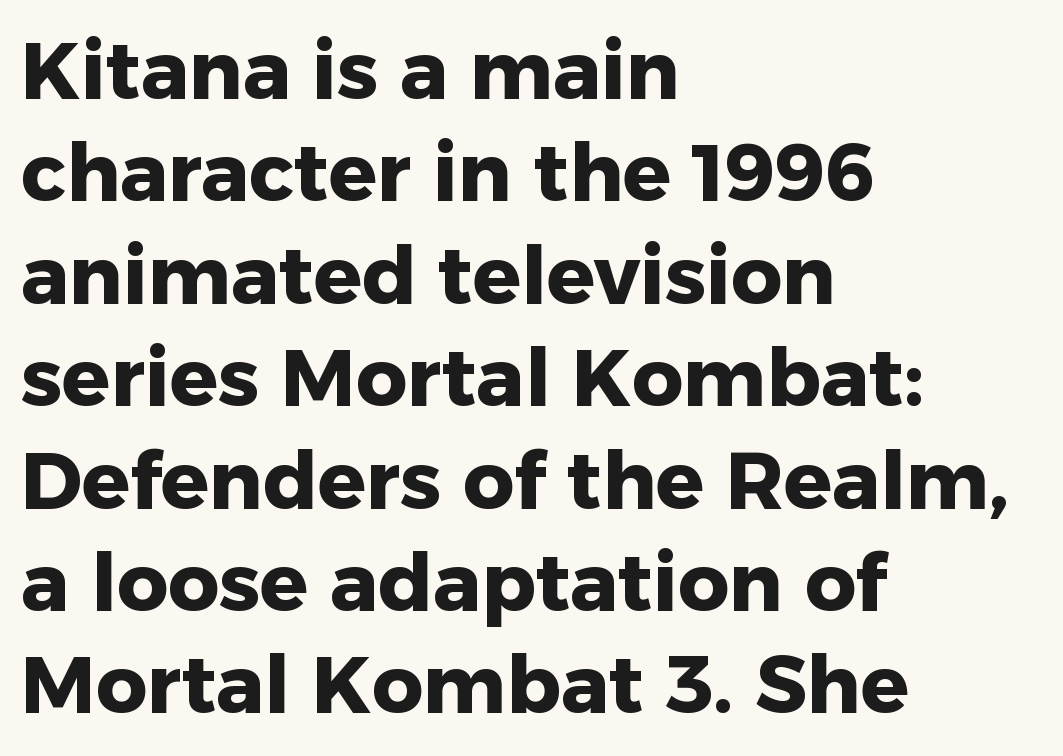
Are there feet on the stems? There aren't — it's a sans. This block has exactly the height ordinary leading produces. Note the varied advance widths — an 'i' is clearly narrower than an 'm'. Descender tails drop into unmarked territory.
